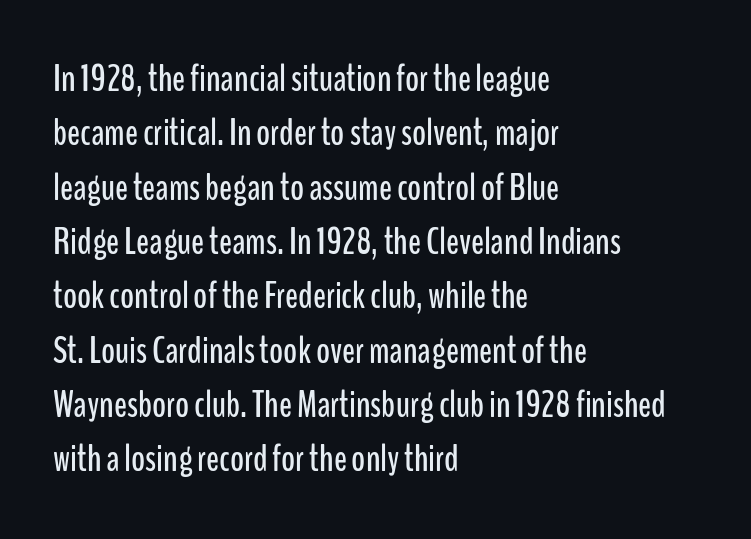
{"serif": "no", "italic": "no", "width": "condensed", "stroke_contrast": "low", "x_height": "medium", "monospaced": "no", "underline": "no", "align": "left", "line_spacing": "normal", "line_spacing_ratio": 1.43, "letter_spacing": "normal", "letter_spacing_em": 0.0, "glyph_px": 38}
